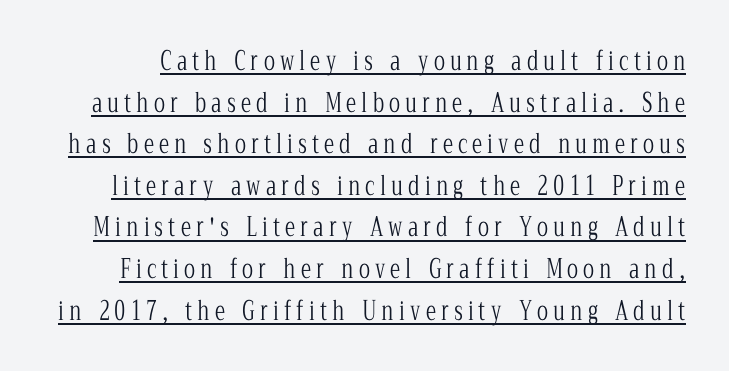
No heavy texture on the line: the type isn't bold. You can tell it's not italic because the verticals are truly vertical. The passage shown has open, widely tracked lettering throughout. The rendering uses the underline text-decoration. A normal amount of white space separates one row of letters from the next.
